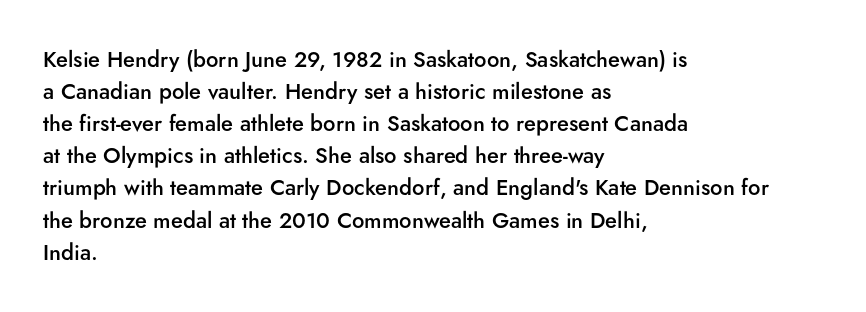
Q: Is the text bold? A: Semi-bold.
Q: Is the text italic (slanted)? A: No, it is upright.
Q: Is the text underlined? A: No.
Q: How is the paragraph aligned? A: Left-aligned.
Q: Is the spacing between letters normal or unusually wide? A: Normal.
Q: Is the spacing between lines tight, normal or loose? A: Normal.
